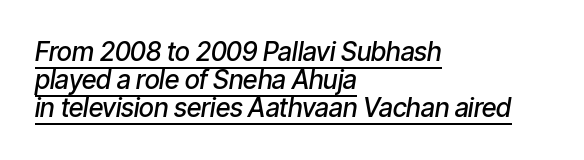
Q: Is the text bold? A: Semi-bold.
Q: Is the text italic (slanted)? A: Yes, it leans right by about 9 degrees.
Q: Is the text underlined? A: Yes.
Q: How is the paragraph aligned? A: Left-aligned.
Q: Is the spacing between letters normal or unusually wide? A: Normal.
Q: Is the spacing between lines tight, normal or loose? A: Tight.
